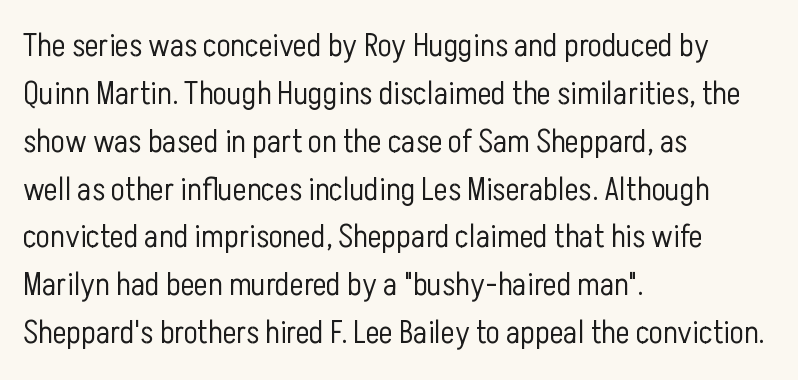
{"serif": "no", "italic": "no", "bold": "no", "weight": "light", "width": "condensed", "stroke_contrast": "low", "x_height": "medium", "monospaced": "no", "underline": "no", "align": "left", "line_spacing": "normal", "line_spacing_ratio": 1.45, "letter_spacing": "normal", "letter_spacing_em": 0.0, "glyph_px": 33}
